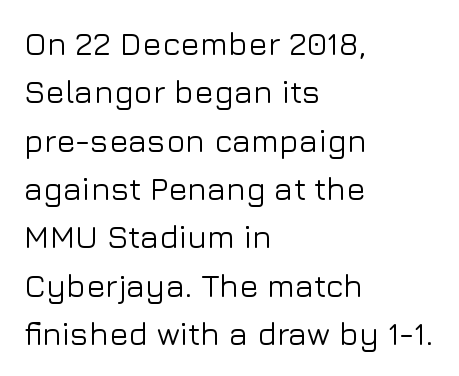
Unmarked baselines from the first word to the last. Each letter keeps its own natural width here, so spacing adapts to shape. The block of text has a typical density, with ordinary space between rows. Observe the absence of serifs on each vertical stroke in this sample.
